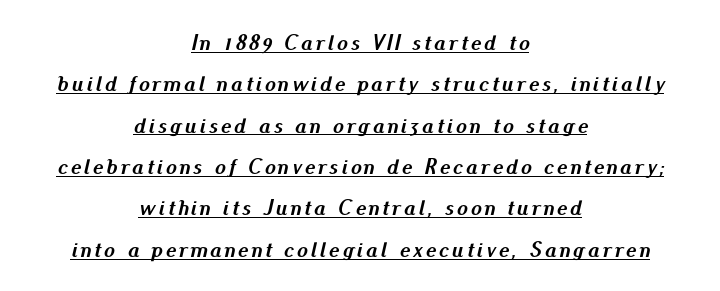
{"italic": "yes", "lean": "right", "slant_degrees": 13, "bold": "yes", "underline": "yes", "align": "center", "line_spacing_ratio": 1.88, "glyph_px": 22}
